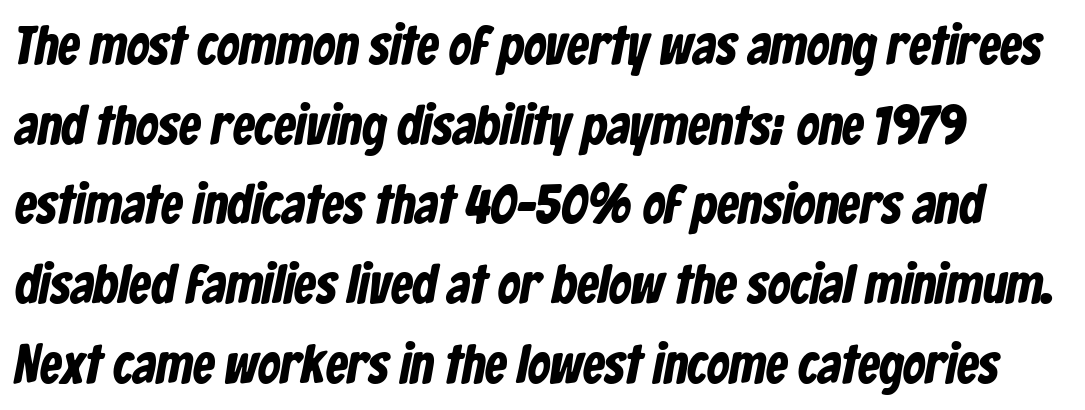
Q: Is the typeface a serif or a sans-serif typeface? A: Sans-serif.
Q: Is the text underlined? A: No.
Q: Is the spacing between letters normal or unusually wide? A: Normal.
Q: Is the spacing between lines tight, normal or loose? A: Normal.
Q: Width (condensed, normal, or wide)? A: Condensed.
Q: Stroke contrast? A: Low.
Q: x-height? A: Medium.
Q: Monospaced? A: No.
